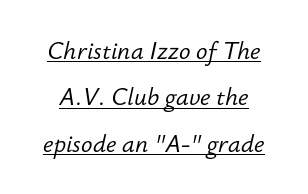
Q: Is the text bold? A: No.
Q: Is the text italic (slanted)? A: Yes, it leans right by about 12 degrees.
Q: Is the text underlined? A: Yes.
Q: Is the spacing between letters normal or unusually wide? A: Normal.
Q: Is the spacing between lines tight, normal or loose? A: Loose.
